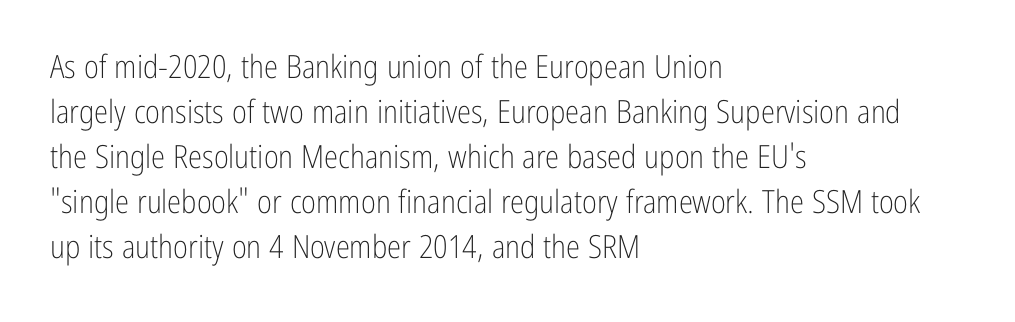
Q: Is the text bold? A: No.
Q: Is the text italic (slanted)? A: No, it is upright.
Q: Is the typeface a serif or a sans-serif typeface? A: Sans-serif.
Q: Is the text underlined? A: No.
Q: How is the paragraph aligned? A: Left-aligned.
Q: Is the spacing between letters normal or unusually wide? A: Normal.
Q: Is the spacing between lines tight, normal or loose? A: Normal.
Q: Width (condensed, normal, or wide)? A: Condensed.
Q: Stroke contrast? A: Low.
Q: x-height? A: Medium.
Q: Monospaced? A: No.
